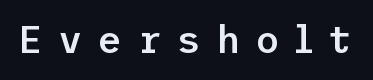
{"serif": "no", "italic": "no", "bold": "semi", "weight": "semibold", "width": "normal", "stroke_contrast": "low", "x_height": "medium", "underline": "no", "letter_spacing": "wide", "letter_spacing_em": 0.39, "glyph_px": 38}
